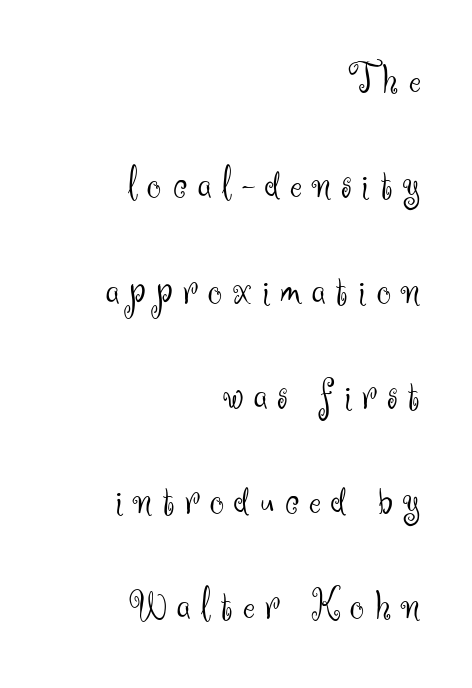
Q: Is the text bold? A: No.
Q: Is the text italic (slanted)? A: No, it is upright.
Q: Is the typeface a serif or a sans-serif typeface? A: Sans-serif.
Q: Is the text underlined? A: No.
Q: How is the paragraph aligned? A: Right-aligned.
Q: Is the spacing between letters normal or unusually wide? A: Unusually wide.
Q: Is the spacing between lines tight, normal or loose? A: Loose.
Q: Width (condensed, normal, or wide)? A: Normal.
Q: Stroke contrast? A: Medium.
Q: x-height? A: Small.
Q: Monospaced? A: No.
